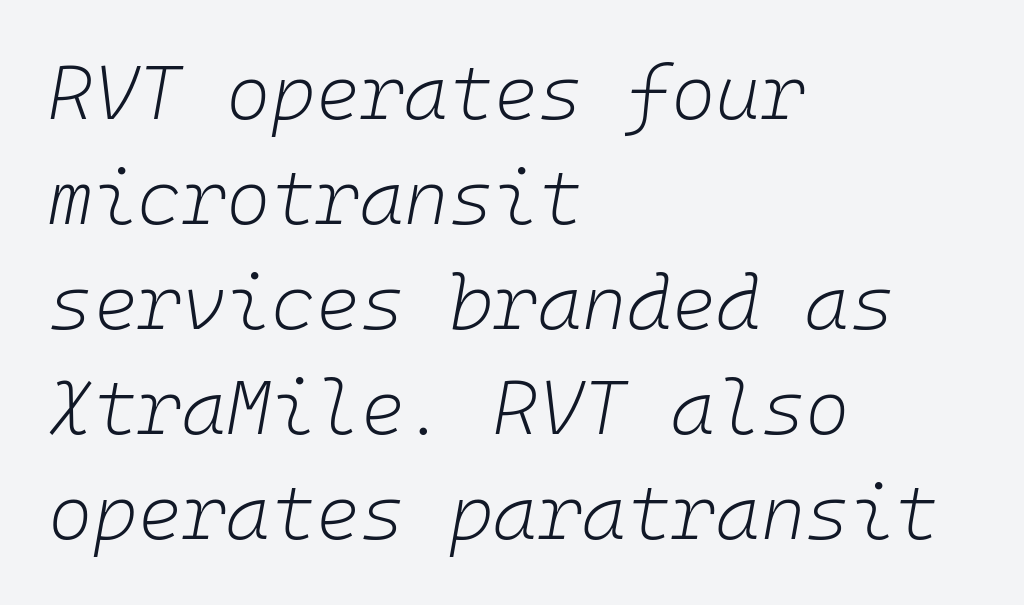
The image shows 76 px light type, italic (leaning right), monospaced; set left-aligned, normal line spacing (1.38x), normal letter spacing, not underlined; low stroke contrast and a medium x-height.
